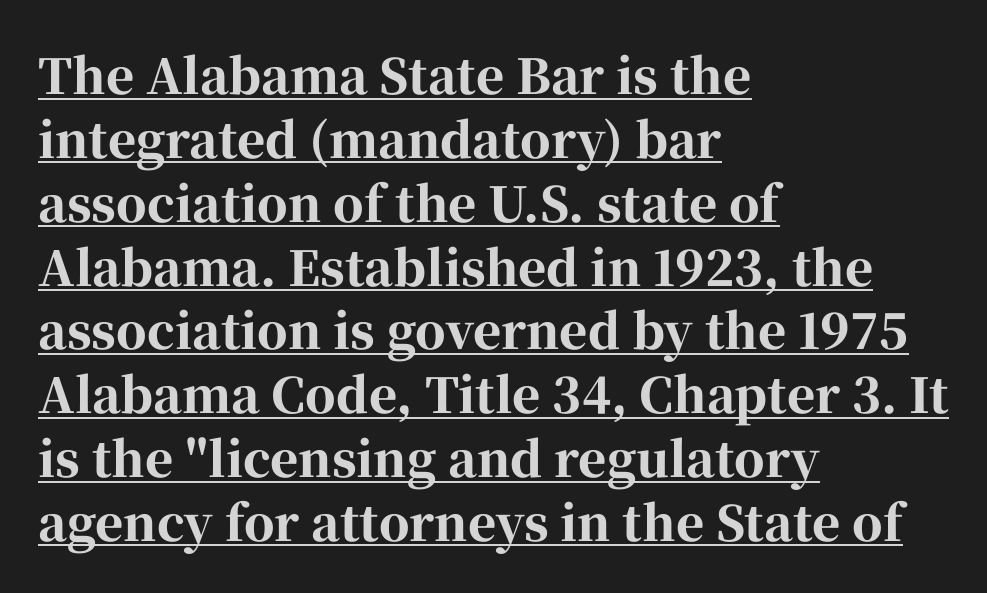
The image shows 48 px bold serif type, upright; set left-aligned, normal line spacing (1.33x), normal letter spacing, underlined; high stroke contrast and a medium x-height.
